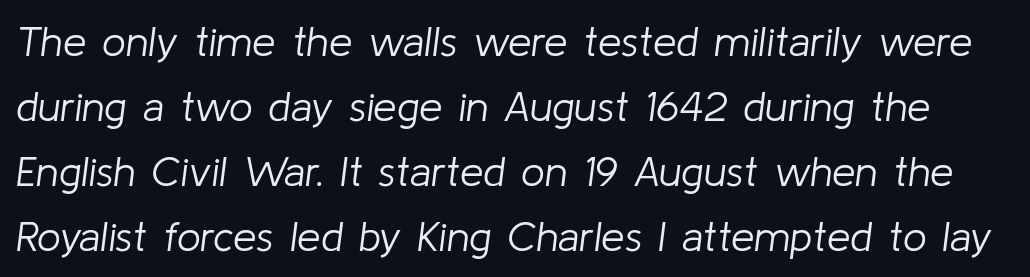
The designer left line spacing at the default. This sample uses an oblique cut, with every glyph tilted off the vertical. A light-to-regular cut is what we see here. Looks like regular typesetting: each glyph gets only the width it needs. Glyph-to-glyph distance matches everyday printed text.
